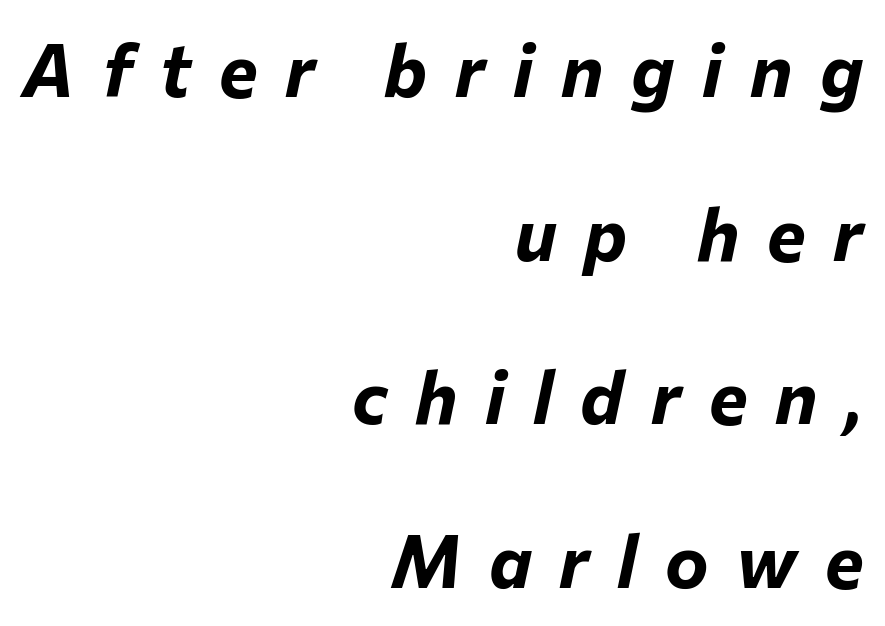
Glyph-to-glyph distance is far greater than everyday printed text. When letters slant like this, we call the style italic. Reading down the column, the eye jumps a long way to each next line. The paragraph shown leans on its right margin. Beneath every word, the page is bare.
